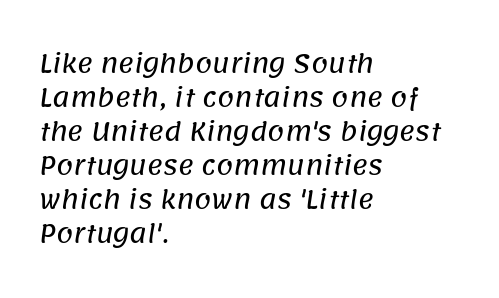
The image shows 24 px text type; set left-aligned, normal line spacing (1.42x), normal letter spacing, not underlined.
